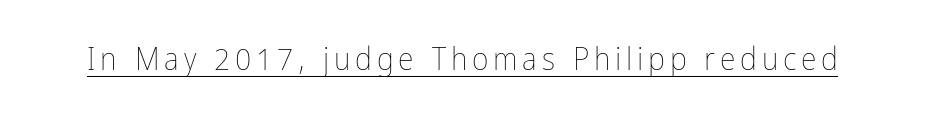
{"italic": "no", "bold": "no", "weight": "thin", "width": "condensed", "stroke_contrast": "low", "x_height": "medium", "monospaced": "no", "underline": "yes", "glyph_px": 32}
